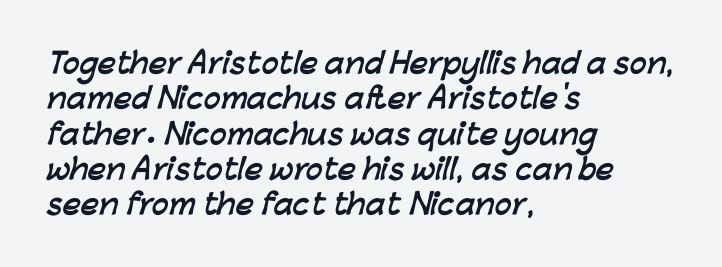
The image shows 28 px semibold sans-serif type; set left-aligned, normal line spacing (1.26x), normal letter spacing, not underlined; low stroke contrast and a medium x-height.
